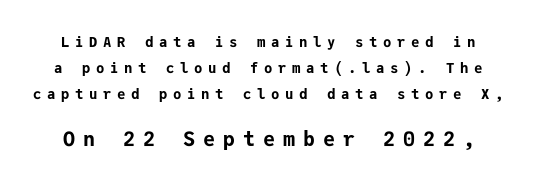
Q: Is the text bold? A: Yes.
Q: Is the text italic (slanted)? A: No, it is upright.
Q: Is the text underlined? A: No.
Q: Is the spacing between letters normal or unusually wide? A: Unusually wide.
Q: Which block of text is set in a larger size, the first (top) or the second (bottom)? A: The second (bottom) one.
